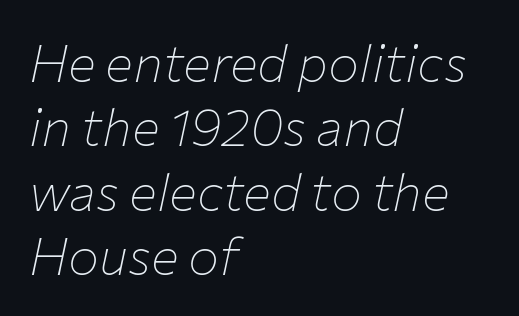
Rendered with sloped, italic letterforms. Each stroke keeps to a modest, everyday thickness or less. Rule under the text: the space is simply empty. Short note: letters normally spaced. Line beginnings align vertically; line endings do not. Varying glyph widths throughout — classic text-font behaviour.
